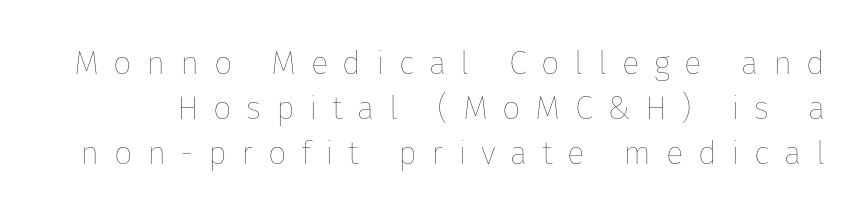
Q: Is the text bold? A: No.
Q: Is the text italic (slanted)? A: No, it is upright.
Q: Is the text underlined? A: No.
Q: Is the spacing between letters normal or unusually wide? A: Unusually wide.
Q: Is the spacing between lines tight, normal or loose? A: Normal.
Q: Width (condensed, normal, or wide)? A: Normal.
Q: Stroke contrast? A: Low.
Q: x-height? A: Medium.
Q: Monospaced? A: No.
